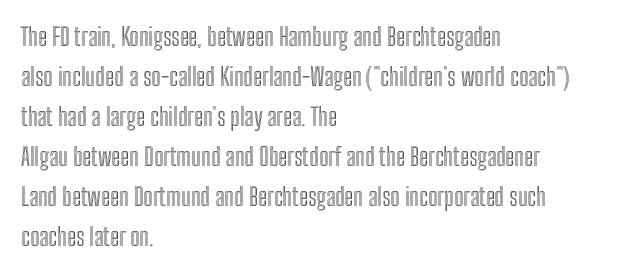
The lines are quadded left. Italic? Not at all — the glyphs are vertical. Interline gaps are of average width in this sample. Each row of text sits above clean, open space. These lines keep a tight, regular rhythm from letter to letter.
